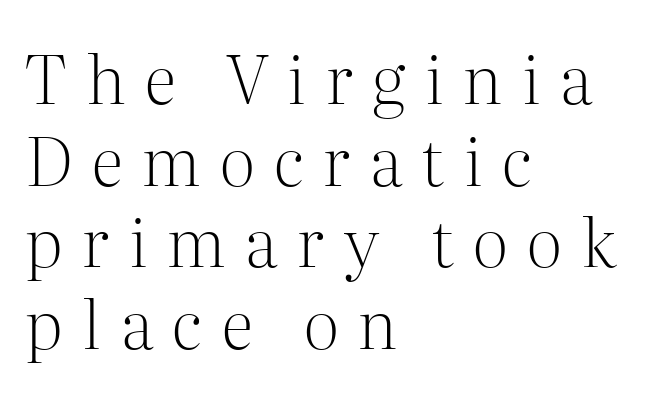
{"serif": "yes", "italic": "no", "bold": "no", "weight": "light", "width": "normal", "stroke_contrast": "medium", "x_height": "medium", "monospaced": "no", "underline": "no", "align": "left", "line_spacing_ratio": 1.22, "letter_spacing": "wide", "letter_spacing_em": 0.29, "glyph_px": 67}
